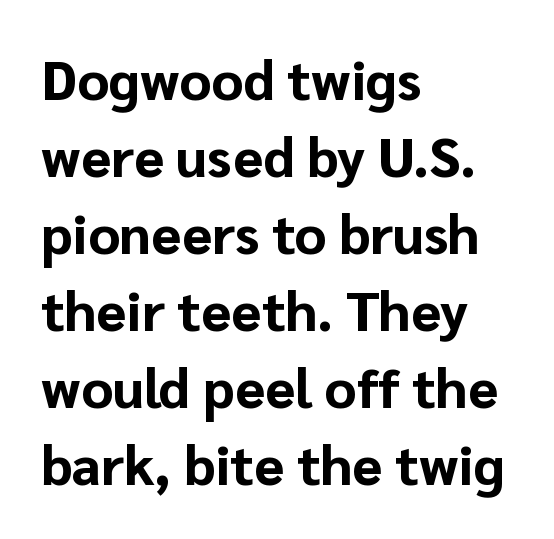
Each new line begins a customary step beneath the previous one. The sample has been set heavy, in full bold. A roman cut, with each character standing at attention. What kind of face is this? One without serifs — a sans.
